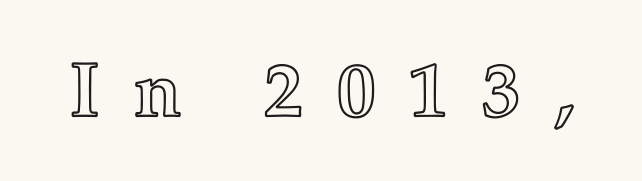
{"italic": "no", "width": "normal", "x_height": "medium", "monospaced": "no", "underline": "no", "letter_spacing": "wide", "letter_spacing_em": 0.44, "glyph_px": 77}
